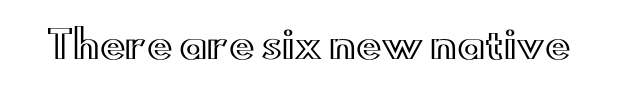
{"italic": "no", "width": "wide", "x_height": "small", "monospaced": "no", "underline": "no", "letter_spacing": "normal", "letter_spacing_em": 0.0, "glyph_px": 38}
